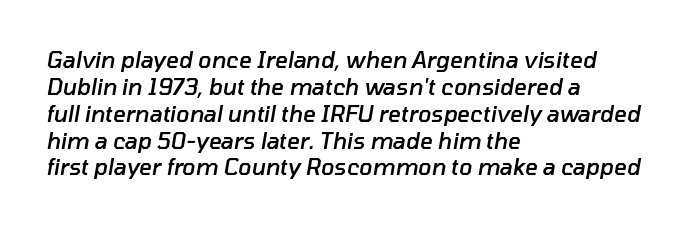
Semibold letterforms, between regular and bold. What stands out about the letter spacing? Nothing — it is the standard amount. All the whitespace from short lines collects on the right. Is the type slanted? Yes — the strokes lean at a clear angle.
